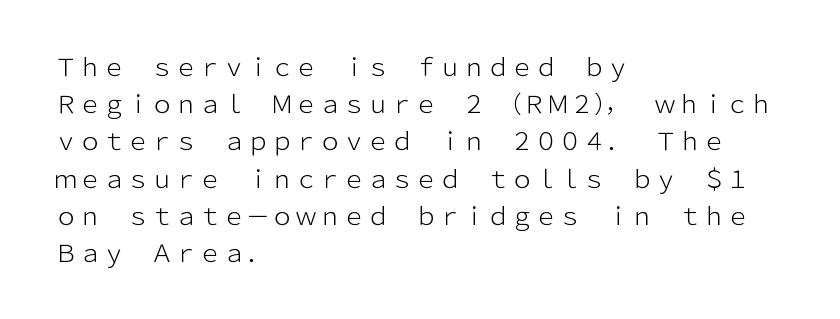
Q: Is the text bold? A: No.
Q: Is the text italic (slanted)? A: No, it is upright.
Q: Is the text underlined? A: No.
Q: How is the paragraph aligned? A: Left-aligned.
Q: Is the spacing between letters normal or unusually wide? A: Normal.
Q: Is the spacing between lines tight, normal or loose? A: Normal.
